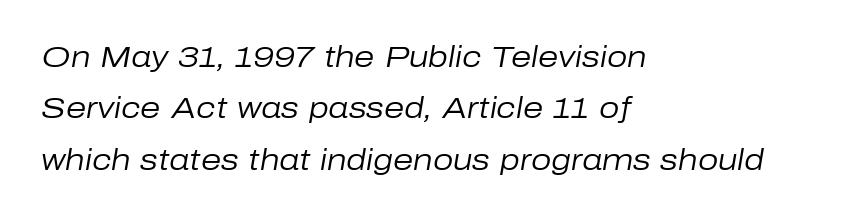
The font is comparable to plain body text, perhaps lighter. Each word holds together tightly as a unit, with standard inter-letter gaps. The text block is weighted toward the left margin, trailing off unevenly rightward. The space directly below the letters is spotless. An italicized treatment has been applied to the whole sample.
